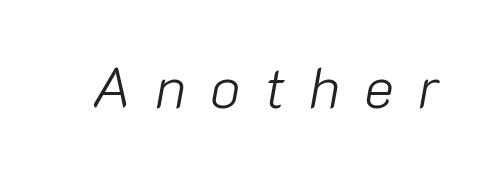
Tracking here is generous; glyphs stand well apart from one another. These glyphs show unthickened strokes, regular width or finer. Do the characters align in a grid? No, the font is proportional. Underlining? Definitely not there. Is the type slanted? Yes — the strokes lean at a clear angle.
